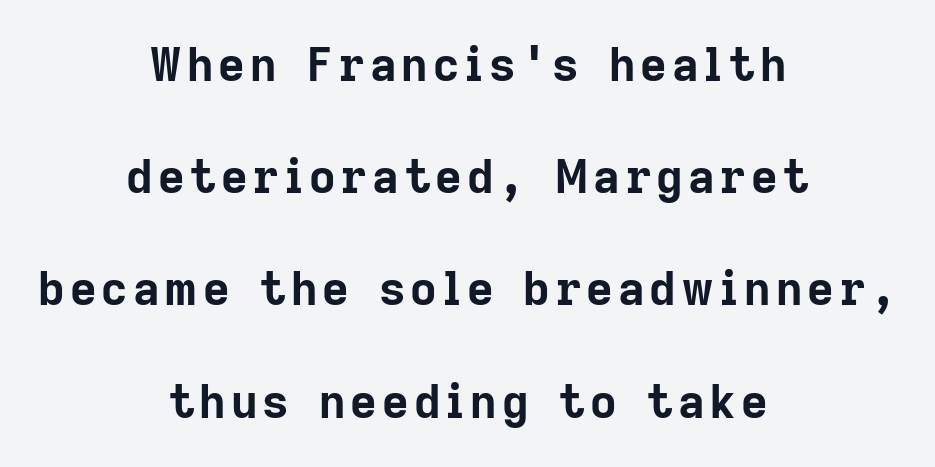
The image shows 46 px bold sans-serif type, upright; set centered, loose line spacing (2.44x), not underlined; low stroke contrast and a medium x-height.
